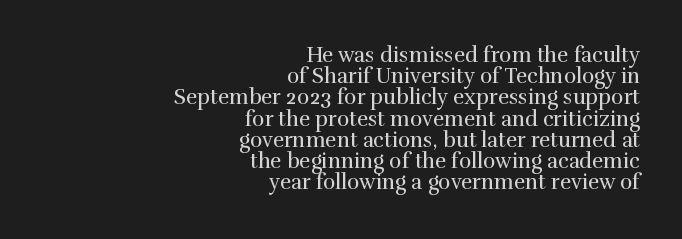
The image shows 21 px text type, upright; set right-aligned, tight line spacing (1.01x), normal letter spacing, not underlined.
